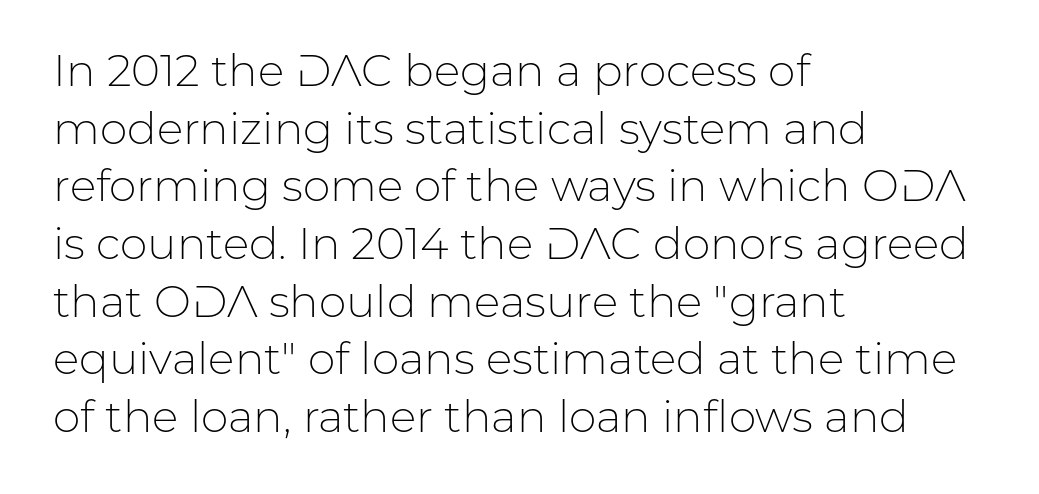
A typesetter would call this zero additional tracking. In terms of leading, this rendering sits right in the middle. The setting favours the left margin, as ordinary paragraphs usually do. Is this a fixed-width face? No — the glyphs have proportional, varying widths. A sans-serif font was chosen for this passage.
